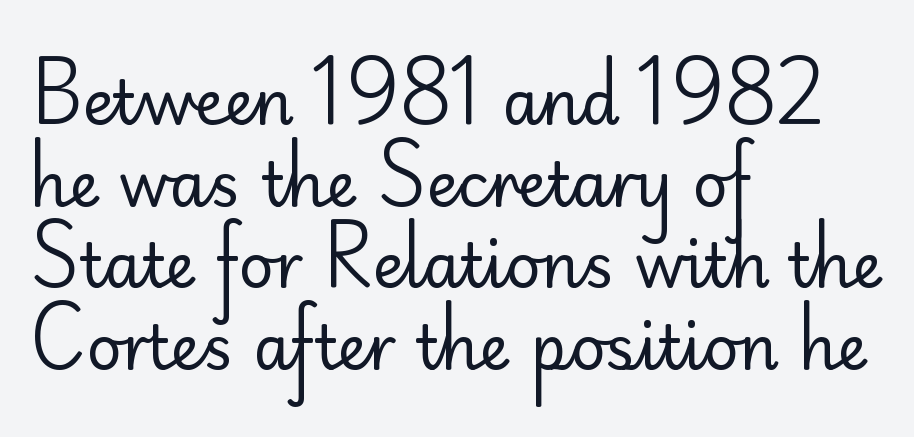
{"serif": "no", "italic": "no", "bold": "no", "weight": "regular", "width": "normal", "stroke_contrast": "low", "x_height": "small", "monospaced": "no", "underline": "no", "align": "left", "line_spacing": "normal", "line_spacing_ratio": 1.34, "letter_spacing": "normal", "letter_spacing_em": 0.0, "glyph_px": 61}
